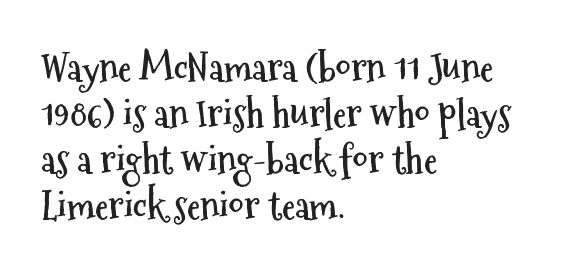
The image shows 38 px semibold, condensed sans-serif type, upright; set left-aligned, line spacing 1.21x, normal letter spacing, not underlined; medium stroke contrast and a medium x-height.
